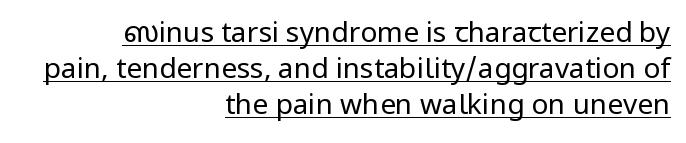
The image shows 28 px regular-weight sans-serif type, upright; set right-aligned, normal line spacing (1.29x), normal letter spacing, underlined; low stroke contrast and a medium x-height.
